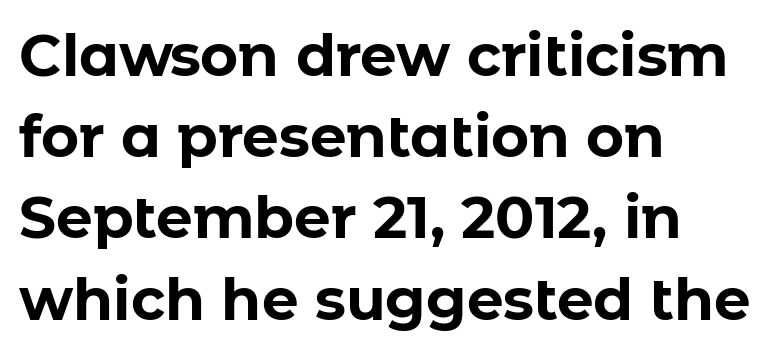
Q: Is the text bold? A: Yes.
Q: Is the text italic (slanted)? A: No, it is upright.
Q: Is the typeface a serif or a sans-serif typeface? A: Sans-serif.
Q: Is the text underlined? A: No.
Q: How is the paragraph aligned? A: Left-aligned.
Q: Is the spacing between letters normal or unusually wide? A: Normal.
Q: Is the spacing between lines tight, normal or loose? A: Normal.
Q: Width (condensed, normal, or wide)? A: Normal.
Q: Stroke contrast? A: Low.
Q: x-height? A: Medium.
Q: Monospaced? A: No.
